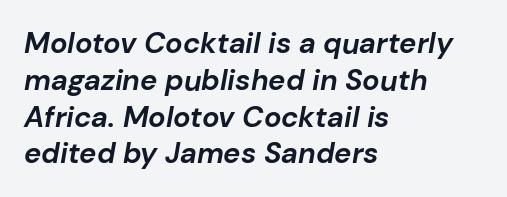
{"italic": "yes", "lean": "right", "slant_degrees": 10, "bold": "yes", "weight": "bold", "width": "normal", "stroke_contrast": "low", "x_height": "medium", "monospaced": "no", "underline": "no", "align": "left", "line_spacing": "normal", "line_spacing_ratio": 1.27, "letter_spacing": "normal", "letter_spacing_em": 0.0, "glyph_px": 29}
